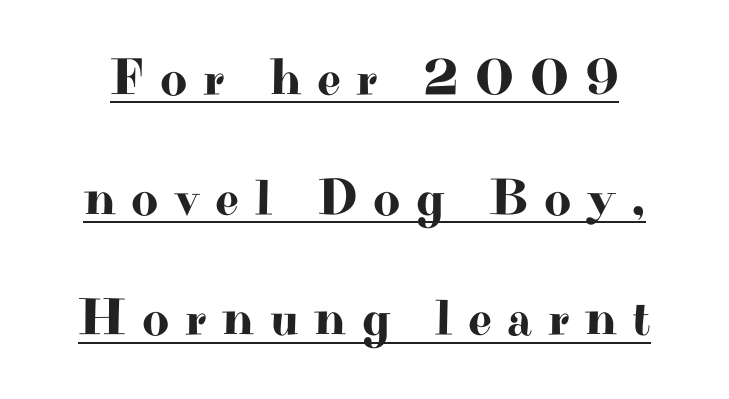
{"serif": "yes", "italic": "no", "width": "wide", "stroke_contrast": "high", "x_height": "small", "monospaced": "no", "underline": "yes", "line_spacing": "loose", "line_spacing_ratio": 2.31, "letter_spacing": "wide", "letter_spacing_em": 0.3, "glyph_px": 52}
